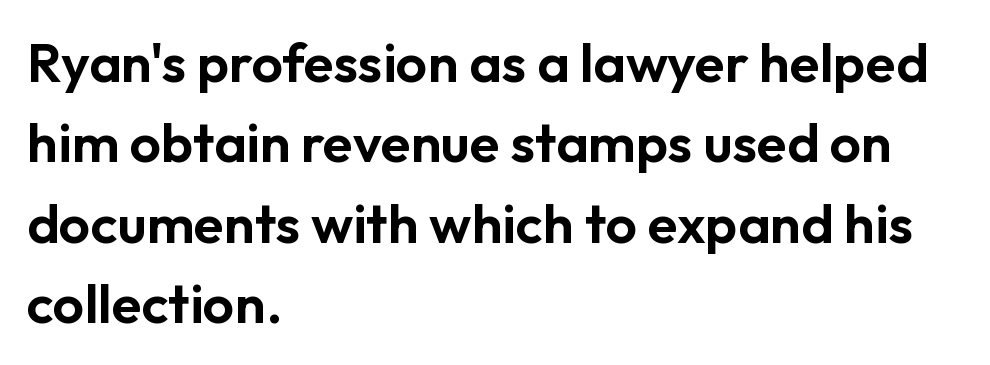
{"serif": "no", "italic": "no", "width": "normal", "stroke_contrast": "low", "x_height": "medium", "monospaced": "no", "underline": "no", "align": "left", "line_spacing": "normal", "line_spacing_ratio": 1.46, "letter_spacing": "normal", "letter_spacing_em": 0.0, "glyph_px": 55}
